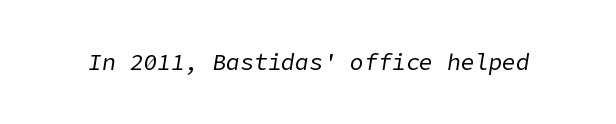
Q: Is the text bold? A: No.
Q: Is the text italic (slanted)? A: Yes, it leans right by about 9 degrees.
Q: Is the text underlined? A: No.
Q: Is the spacing between letters normal or unusually wide? A: Normal.
